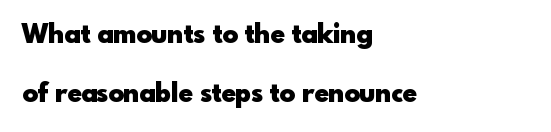
The image shows 26 px bold type, upright; set left-aligned, loose line spacing (2.27x), normal letter spacing, not underlined.
